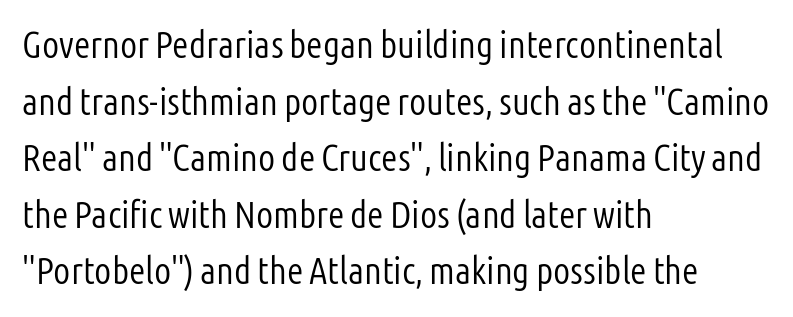
Q: Is the text bold? A: No.
Q: Is the text italic (slanted)? A: No, it is upright.
Q: Is the typeface a serif or a sans-serif typeface? A: Sans-serif.
Q: Is the text underlined? A: No.
Q: How is the paragraph aligned? A: Left-aligned.
Q: Is the spacing between letters normal or unusually wide? A: Normal.
Q: Is the spacing between lines tight, normal or loose? A: Normal.
Q: Width (condensed, normal, or wide)? A: Condensed.
Q: Stroke contrast? A: Low.
Q: x-height? A: Medium.
Q: Monospaced? A: No.
